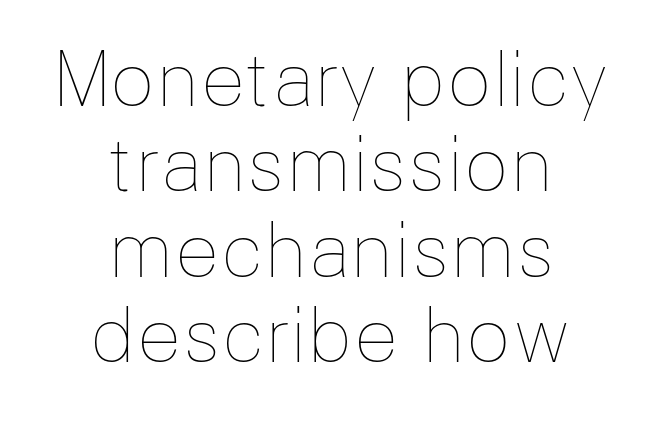
Q: Is the text bold? A: No.
Q: Is the text italic (slanted)? A: No, it is upright.
Q: Is the text underlined? A: No.
Q: How is the paragraph aligned? A: Centered.
Q: Is the spacing between letters normal or unusually wide? A: Normal.
Q: Is the spacing between lines tight, normal or loose? A: Tight.
Q: Width (condensed, normal, or wide)? A: Normal.
Q: Stroke contrast? A: Low.
Q: x-height? A: Medium.
Q: Monospaced? A: No.
